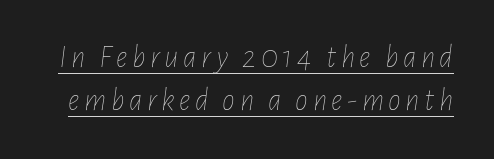
The sample's only ornament is a line tracing under the words. Compared with typical paragraphs, the rows here are spaced about the same. Each stroke keeps to a modest, everyday thickness or less. Observe the lean: these are italic letterforms.
